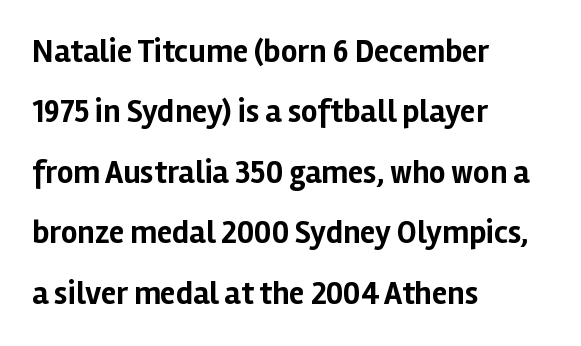
Q: Is the text bold? A: Yes.
Q: Is the text italic (slanted)? A: No, it is upright.
Q: Is the typeface a serif or a sans-serif typeface? A: Sans-serif.
Q: Is the text underlined? A: No.
Q: How is the paragraph aligned? A: Left-aligned.
Q: Is the spacing between letters normal or unusually wide? A: Normal.
Q: Width (condensed, normal, or wide)? A: Normal.
Q: Stroke contrast? A: Low.
Q: x-height? A: Medium.
Q: Monospaced? A: No.
